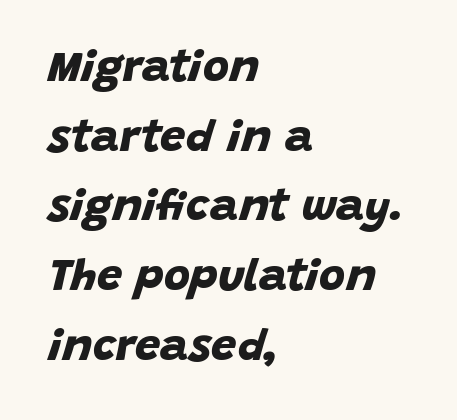
The image shows 45 px bold sans-serif type; set left-aligned, normal line spacing (1.55x), normal letter spacing, not underlined; low stroke contrast and a large x-height.
